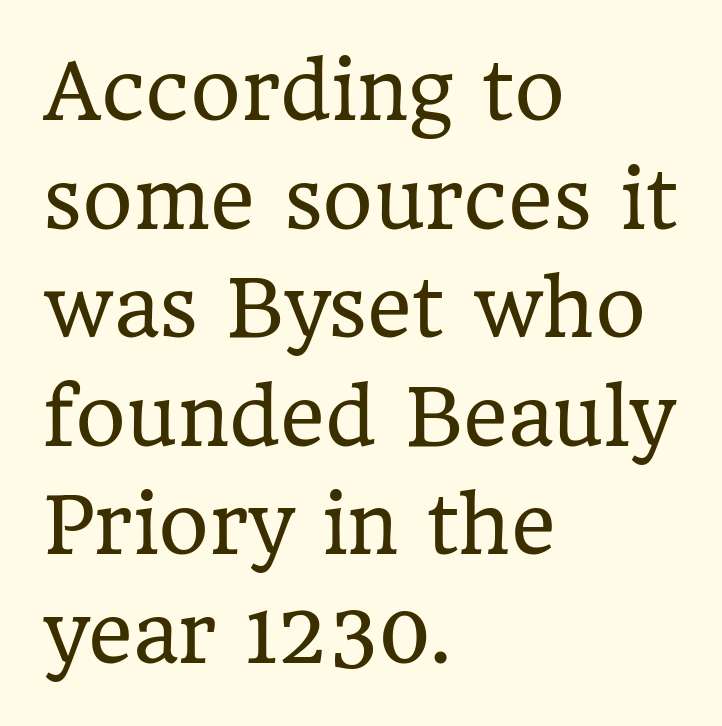
The cut favours lightness, reaching ordinary text weight at its darkest. Default kerning and tracking; the words read as compact shapes. Font category for this specimen: serif. The text block is weighted toward the left margin, trailing off unevenly rightward. A typesetter would call this proportional, since set widths differ per character.
